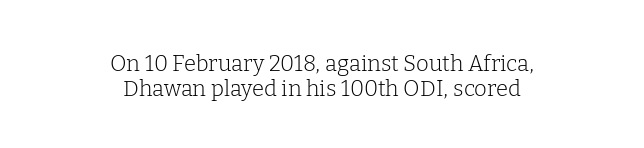
Glance below the letters and you will spot only blank space. The horizontal fit of the characters is conventional and even. Compared with a flush-left layout, this one balances lines on the center instead. One glance says dense: line gaps are narrower than usual. The cut favours lightness, reaching ordinary text weight at its darkest. The letters stand upright; this is a roman face.
